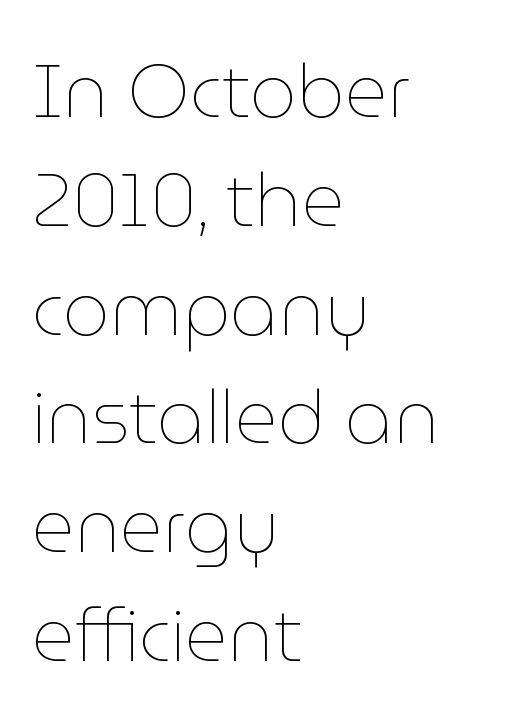
Tracking value appears to be zero — textbook default spacing. Typeset ragged right — the left edge is the straight one. Quick note: underline off. Spacing verdict: proportional, widths tailored to each character. Think standard paragraph weight, or any step lighter than that. This sample keeps an unexceptional amount of space between lines.
